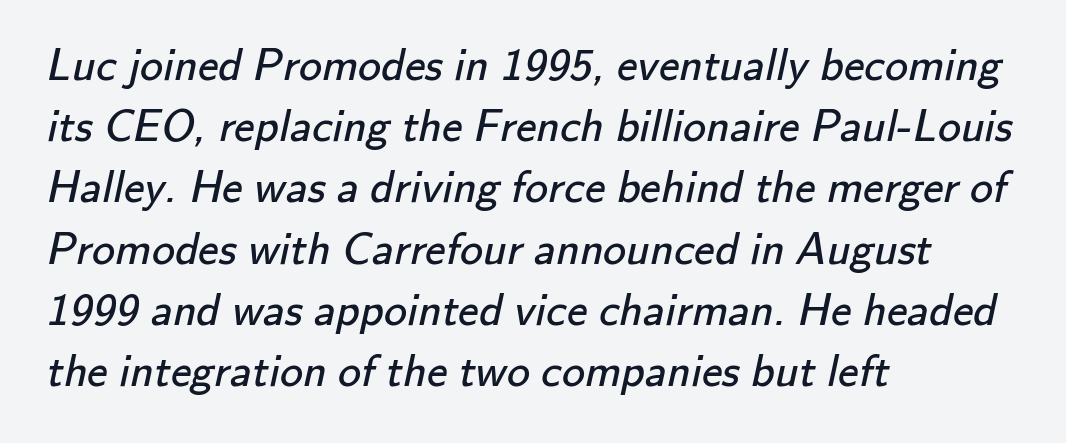
The text block is weighted toward the left margin, trailing off unevenly rightward. Observe the ordinary spacing: letters are neighbours, not strangers. Notice how descenders clear the ascenders below comfortably — that's standard leading. Varying glyph widths throughout — classic text-font behaviour.
